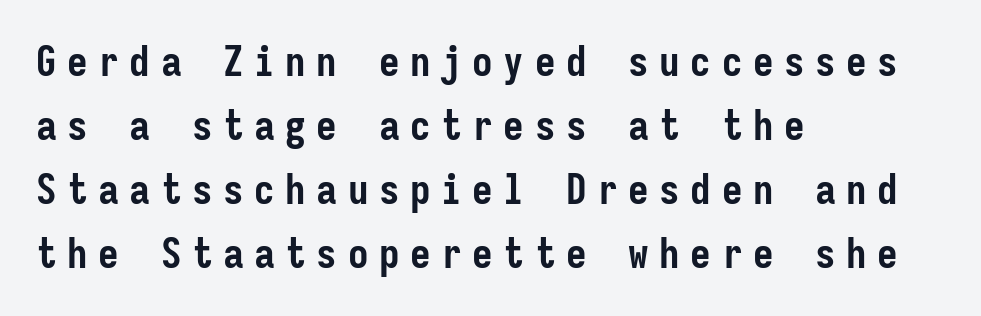
The vertical gap from one line to the next is medium. Descenders are the only things crossing below the line. Ascenders rise straight up at ninety degrees. The face used here has the dense, thick strokes of a bold. The rendering shows plain stroke endings on the letterforms — a sans-serif design. The face used here is monospaced, like something from a code editor.
